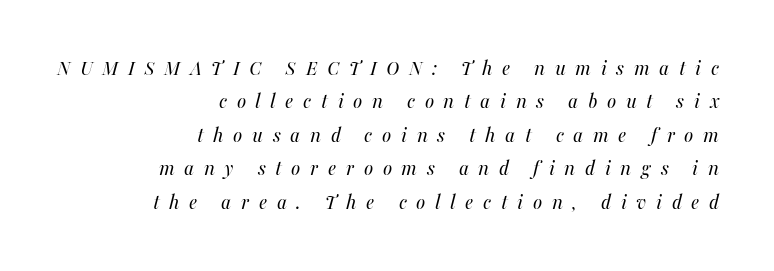
Q: Is the text bold? A: No.
Q: Is the text italic (slanted)? A: Yes, it leans right by about 16 degrees.
Q: Is the text underlined? A: No.
Q: How is the paragraph aligned? A: Right-aligned.
Q: Is the spacing between letters normal or unusually wide? A: Unusually wide.
Q: Is the spacing between lines tight, normal or loose? A: Normal.
